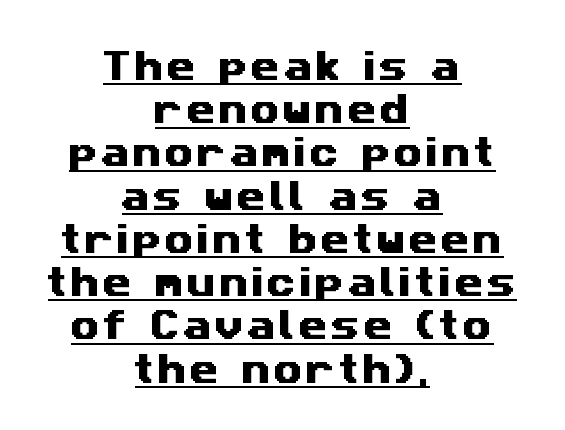
{"serif": "no", "width": "wide", "stroke_contrast": "medium", "x_height": "medium", "monospaced": "no", "underline": "yes", "align": "center", "line_spacing": "normal", "line_spacing_ratio": 1.31, "glyph_px": 33}
